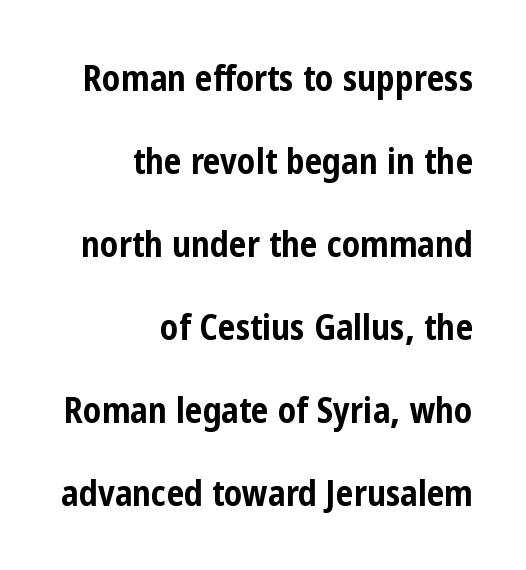
Q: Is the text bold? A: Yes.
Q: Is the text italic (slanted)? A: No, it is upright.
Q: Is the typeface a serif or a sans-serif typeface? A: Sans-serif.
Q: Is the text underlined? A: No.
Q: How is the paragraph aligned? A: Right-aligned.
Q: Is the spacing between letters normal or unusually wide? A: Normal.
Q: Is the spacing between lines tight, normal or loose? A: Loose.
Q: Width (condensed, normal, or wide)? A: Condensed.
Q: Stroke contrast? A: Low.
Q: x-height? A: Medium.
Q: Monospaced? A: No.
